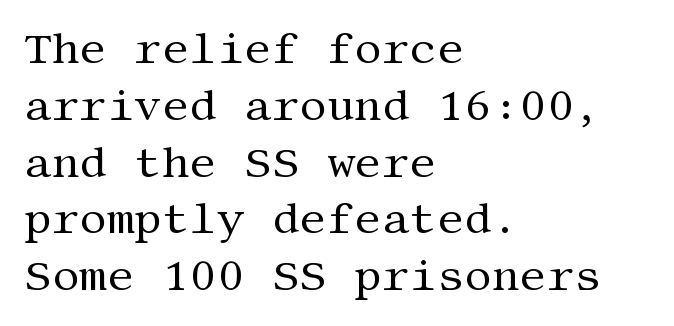
The image shows 43 px regular-weight serif type, upright; set left-aligned, normal line spacing (1.32x), normal letter spacing, not underlined; medium stroke contrast and a large x-height.
